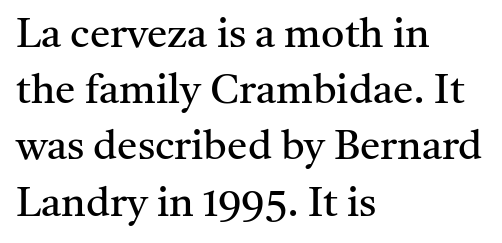
{"serif": "yes", "italic": "no", "bold": "no", "weight": "regular", "width": "normal", "stroke_contrast": "medium", "x_height": "medium", "monospaced": "no", "underline": "no", "align": "left", "line_spacing": "normal", "line_spacing_ratio": 1.37, "letter_spacing": "normal", "letter_spacing_em": 0.0, "glyph_px": 41}
